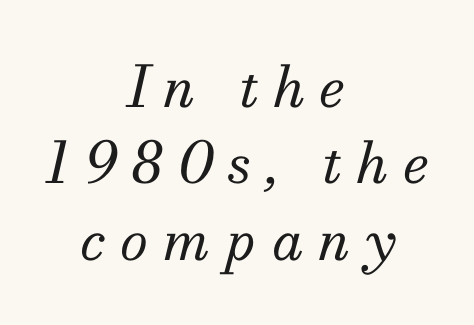
{"serif": "yes", "italic": "yes", "lean": "right", "slant_degrees": 13, "bold": "no", "weight": "regular", "width": "normal", "stroke_contrast": "medium", "x_height": "small", "monospaced": "no", "underline": "no", "align": "center", "line_spacing": "normal", "line_spacing_ratio": 1.34, "letter_spacing": "wide", "letter_spacing_em": 0.26, "glyph_px": 57}
